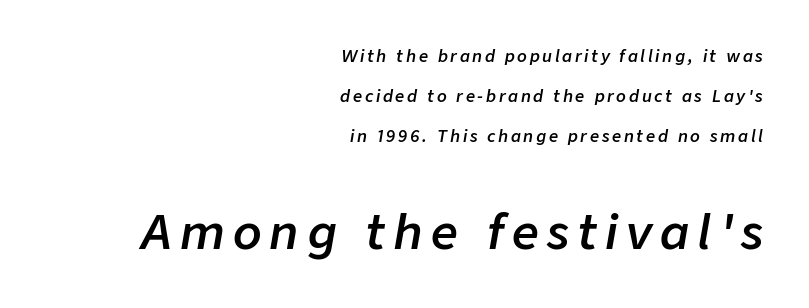
Italic: yes, the glyphs are oblique. The following chunk of copy outweighs the initial chunk in type size. These lines stack with their right ends in a neat column. Regarding leading, the lines here are spaced well apart.
